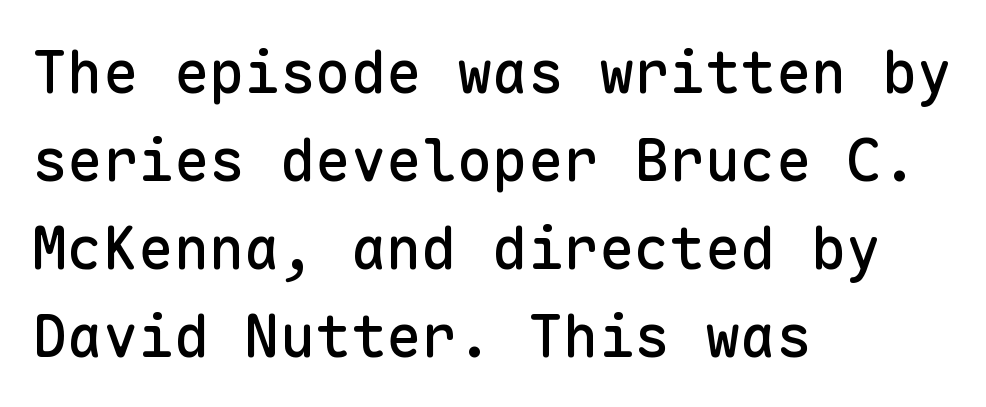
The image shows 59 px sans-serif type, upright, monospaced; set left-aligned, normal line spacing (1.49x), normal letter spacing, not underlined; low stroke contrast and a medium x-height.
